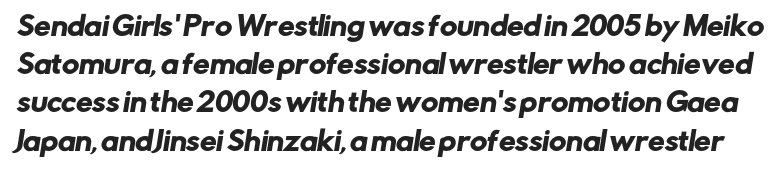
The image shows 26 px text type; set normal line spacing (1.47x), normal letter spacing, not underlined.
